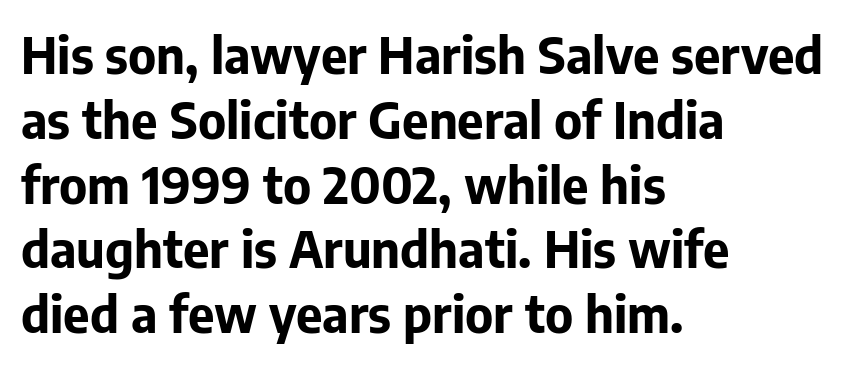
Q: Is the text bold? A: Yes.
Q: Is the text italic (slanted)? A: No, it is upright.
Q: Is the typeface a serif or a sans-serif typeface? A: Sans-serif.
Q: Is the text underlined? A: No.
Q: How is the paragraph aligned? A: Left-aligned.
Q: Is the spacing between letters normal or unusually wide? A: Normal.
Q: Is the spacing between lines tight, normal or loose? A: Normal.
Q: Width (condensed, normal, or wide)? A: Normal.
Q: Stroke contrast? A: Low.
Q: x-height? A: Medium.
Q: Monospaced? A: No.
